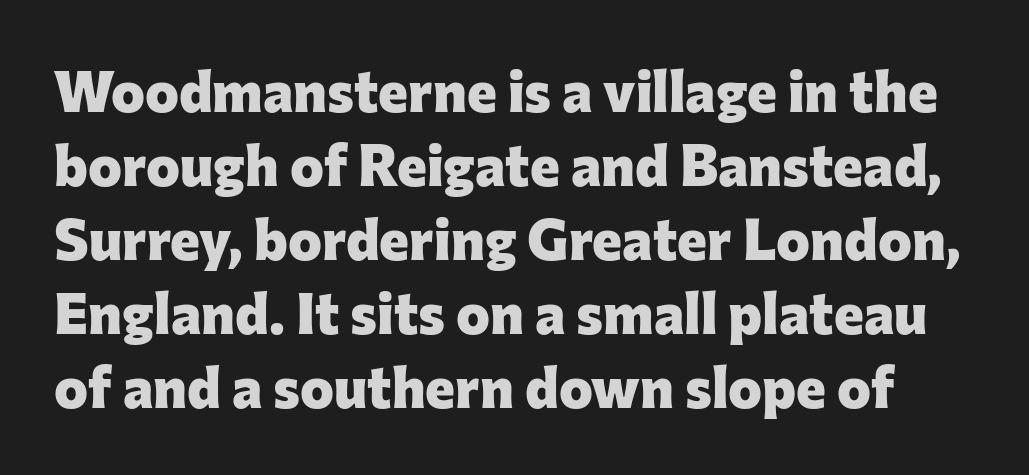
{"serif": "no", "italic": "no", "bold": "yes", "weight": "heavy", "width": "normal", "stroke_contrast": "low", "x_height": "medium", "monospaced": "no", "underline": "no", "line_spacing": "normal", "line_spacing_ratio": 1.3, "letter_spacing": "normal", "letter_spacing_em": 0.0, "glyph_px": 57}
